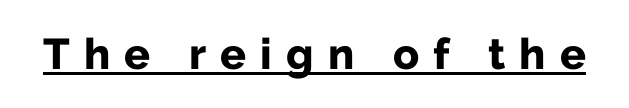
Nothing sits at the stroke ends, so this counts as sans-serif. Its strokes are broad and dark, the hallmark of bold type. A typesetter would mark this as roman, not italic. These lines are rendered in a variable-pitch font.
